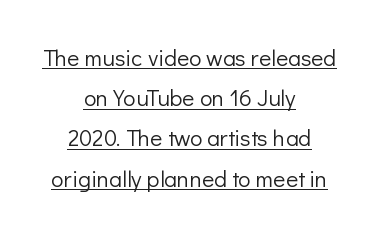
{"italic": "no", "bold": "no", "underline": "yes", "align": "center", "line_spacing_ratio": 1.75, "letter_spacing": "normal", "letter_spacing_em": 0.0, "glyph_px": 23}
